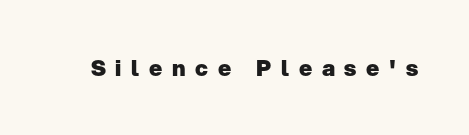
Q: Is the text bold? A: Yes.
Q: Is the text italic (slanted)? A: No, it is upright.
Q: Is the text underlined? A: No.
Q: Is the spacing between letters normal or unusually wide? A: Unusually wide.
